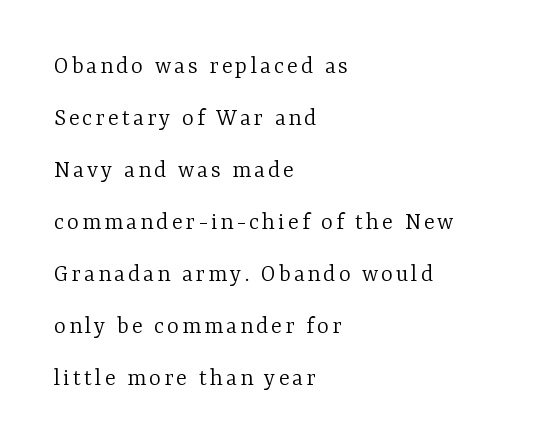
The image shows 25 px text type, upright; set left-aligned, loose line spacing (2.08x), not underlined.
